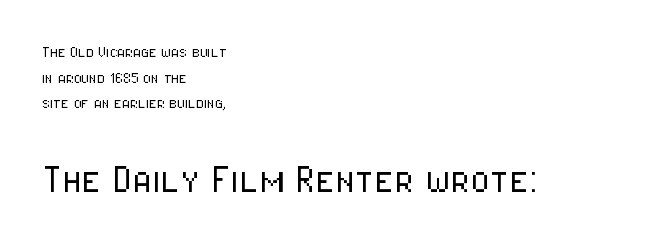
{"serif": "no", "italic": "no", "bold": "no", "weight": "light", "width": "condensed", "stroke_contrast": "low", "x_height": "medium", "monospaced": "no", "underline": "no", "align": "left", "line_spacing": "normal", "line_spacing_ratio": 1.42, "letter_spacing": "normal", "letter_spacing_em": 0.0, "larger_block": "second", "size_ratio": 2.5, "glyph_px": 45}
